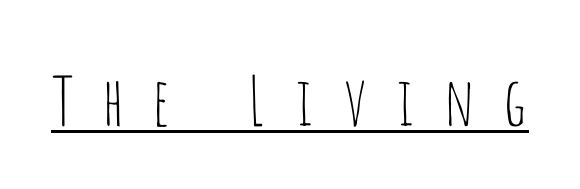
The image shows 67 px thin, condensed sans-serif type, upright; set unusually wide letter spacing (+0.39 em), underlined; low stroke contrast and a large x-height.
